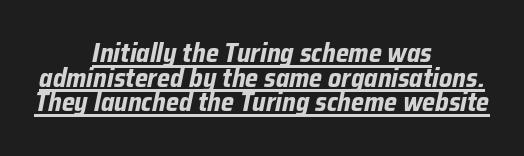
The image shows 26 px bold type, italic (leaning right); set centered, tight line spacing (0.95x), normal letter spacing, underlined.
